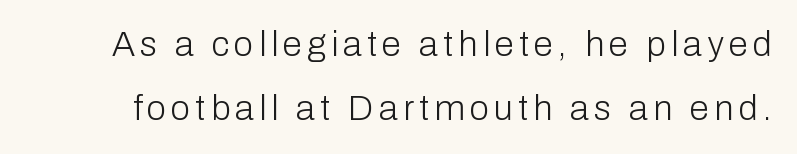
The passage shown is typed in a proportional face where columns would drift. In terms of posture, this sample is upright. The typeface chosen for these lines omits serifs. No letter is thick-stroked: the sample isn't bold.
